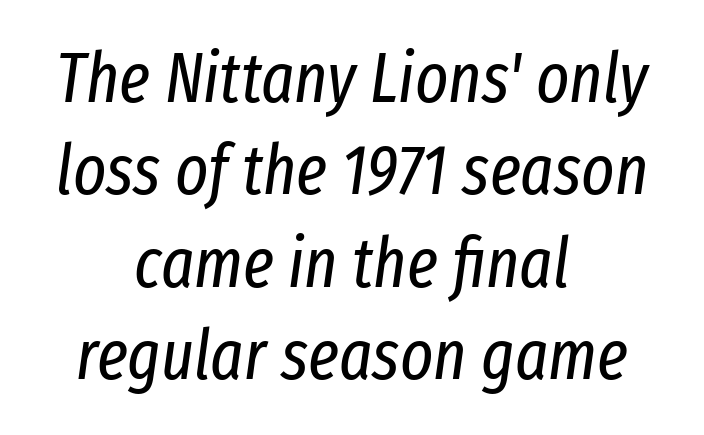
Q: Is the text bold? A: No.
Q: Is the text italic (slanted)? A: Yes, it leans right by about 8 degrees.
Q: Is the text underlined? A: No.
Q: How is the paragraph aligned? A: Centered.
Q: Is the spacing between letters normal or unusually wide? A: Normal.
Q: Is the spacing between lines tight, normal or loose? A: Normal.
Q: Width (condensed, normal, or wide)? A: Condensed.
Q: Stroke contrast? A: Low.
Q: x-height? A: Medium.
Q: Monospaced? A: No.
